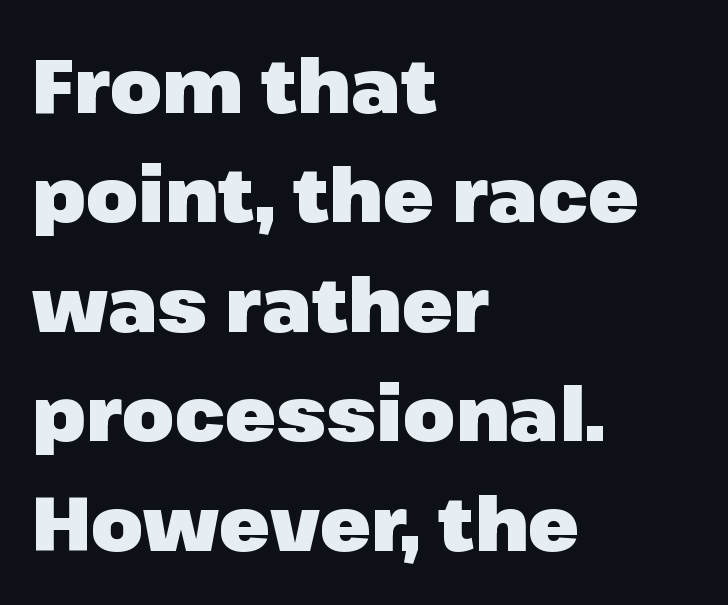
Tall strokes in this sample are plumb rather than angled. Do the characters align in a grid? No, the font is proportional. Every letter is thick-stroked: bold, no question. Casual observation: everything's shoved over to the left.
